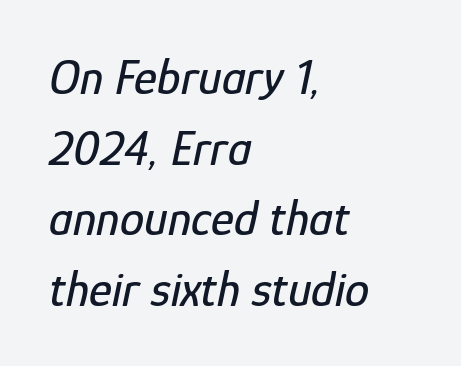
Q: Is the text italic (slanted)? A: Yes, it leans right by about 12 degrees.
Q: Is the text underlined? A: No.
Q: How is the paragraph aligned? A: Left-aligned.
Q: Is the spacing between letters normal or unusually wide? A: Normal.
Q: Is the spacing between lines tight, normal or loose? A: Normal.
Q: Width (condensed, normal, or wide)? A: Condensed.
Q: Stroke contrast? A: Low.
Q: x-height? A: Medium.
Q: Monospaced? A: No.
